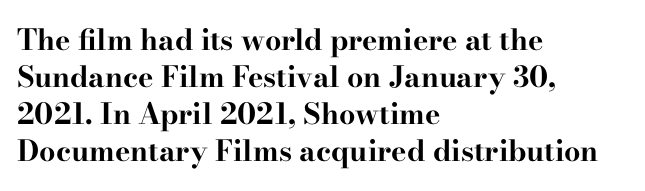
Observe the ordinary spacing: letters are neighbours, not strangers. Vertically, the passage feels balanced, rows spaced as you'd expect. Ordinary non-slanted type is in use. As a designer I'd log this as weight 700, bold.
